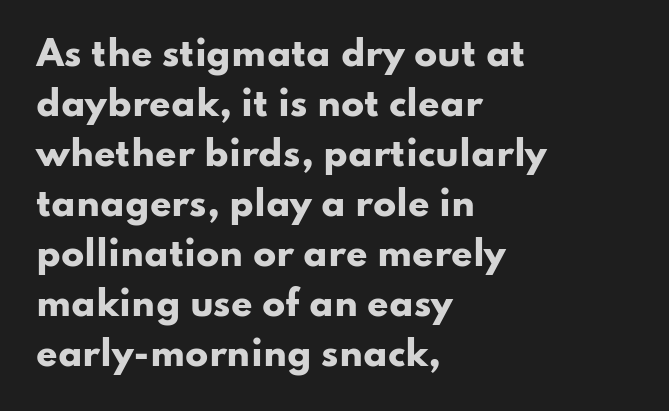
Q: Is the text bold? A: Yes.
Q: Is the text italic (slanted)? A: No, it is upright.
Q: Is the typeface a serif or a sans-serif typeface? A: Sans-serif.
Q: Is the text underlined? A: No.
Q: How is the paragraph aligned? A: Left-aligned.
Q: Is the spacing between letters normal or unusually wide? A: Normal.
Q: Is the spacing between lines tight, normal or loose? A: Normal.
Q: Width (condensed, normal, or wide)? A: Wide.
Q: Stroke contrast? A: Low.
Q: x-height? A: Small.
Q: Monospaced? A: No.
